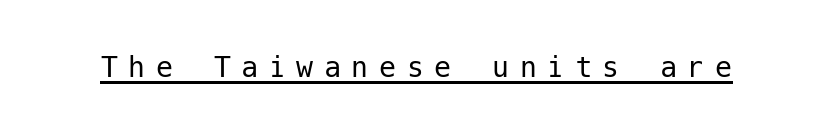
The image shows 34 px regular-weight sans-serif type, upright; set unusually wide letter spacing (+0.31 em), underlined; low stroke contrast and a medium x-height.
